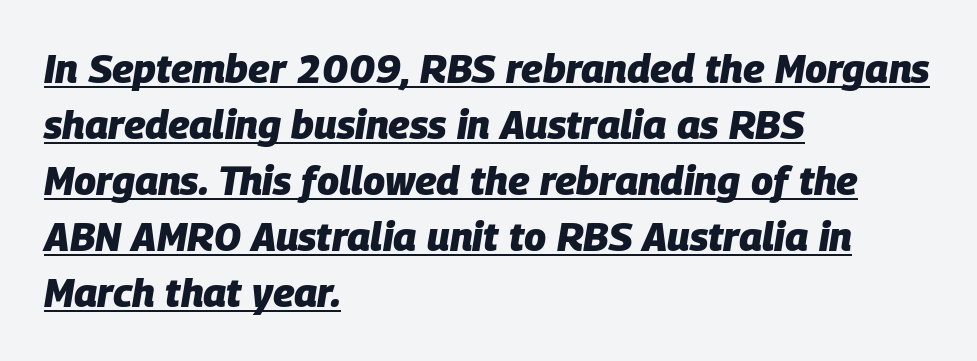
Q: Is the text bold? A: Yes.
Q: Is the text italic (slanted)? A: Yes, it leans right by about 9 degrees.
Q: Is the text underlined? A: Yes.
Q: How is the paragraph aligned? A: Left-aligned.
Q: Is the spacing between letters normal or unusually wide? A: Normal.
Q: Is the spacing between lines tight, normal or loose? A: Normal.
Q: Width (condensed, normal, or wide)? A: Normal.
Q: Stroke contrast? A: Low.
Q: x-height? A: Large.
Q: Monospaced? A: No.
